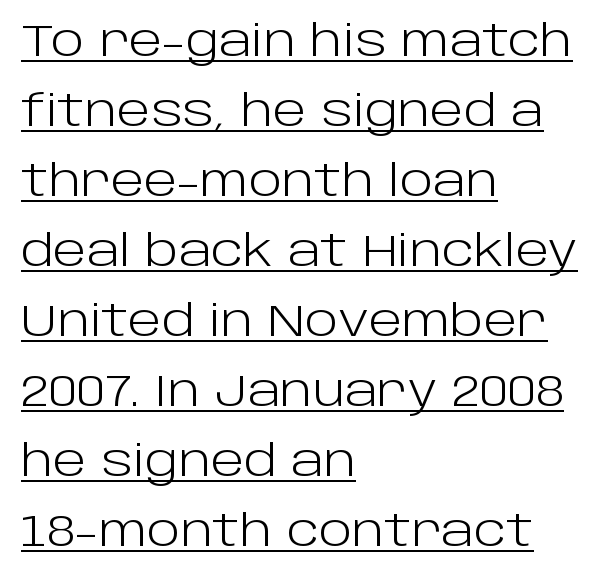
Q: Is the text bold? A: No.
Q: Is the text italic (slanted)? A: No, it is upright.
Q: Is the typeface a serif or a sans-serif typeface? A: Sans-serif.
Q: Is the text underlined? A: Yes.
Q: How is the paragraph aligned? A: Left-aligned.
Q: Is the spacing between letters normal or unusually wide? A: Normal.
Q: Is the spacing between lines tight, normal or loose? A: Normal.
Q: Width (condensed, normal, or wide)? A: Normal.
Q: Stroke contrast? A: Low.
Q: x-height? A: Large.
Q: Monospaced? A: No.
